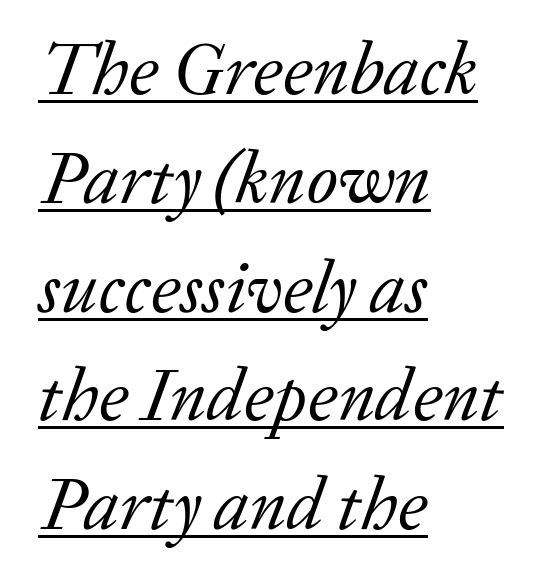
Q: Is the text bold? A: No.
Q: Is the text italic (slanted)? A: Yes, it leans right by about 20 degrees.
Q: Is the typeface a serif or a sans-serif typeface? A: Serif.
Q: Is the text underlined? A: Yes.
Q: How is the paragraph aligned? A: Left-aligned.
Q: Is the spacing between letters normal or unusually wide? A: Normal.
Q: Is the spacing between lines tight, normal or loose? A: Normal.
Q: Width (condensed, normal, or wide)? A: Normal.
Q: Stroke contrast? A: Low.
Q: x-height? A: Medium.
Q: Monospaced? A: No.
